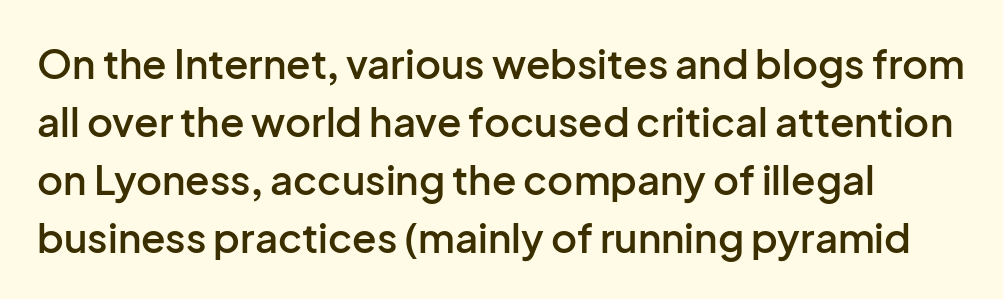
Q: Is the text bold? A: Semi-bold.
Q: Is the text italic (slanted)? A: No, it is upright.
Q: Is the typeface a serif or a sans-serif typeface? A: Sans-serif.
Q: Is the text underlined? A: No.
Q: Is the spacing between letters normal or unusually wide? A: Normal.
Q: Is the spacing between lines tight, normal or loose? A: Normal.
Q: Width (condensed, normal, or wide)? A: Normal.
Q: Stroke contrast? A: Low.
Q: x-height? A: Medium.
Q: Monospaced? A: No.
